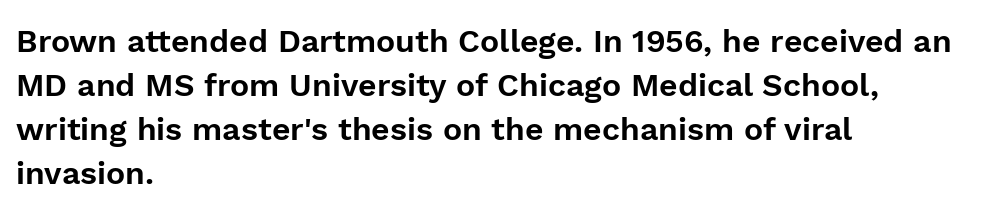
Look at the tracking — it's just the regular setting, nothing added. The passage shown is not underscored anywhere. The letters carry no serifs — their stems end cleanly without finishing strokes. The axis of the letterforms is exactly vertical.
